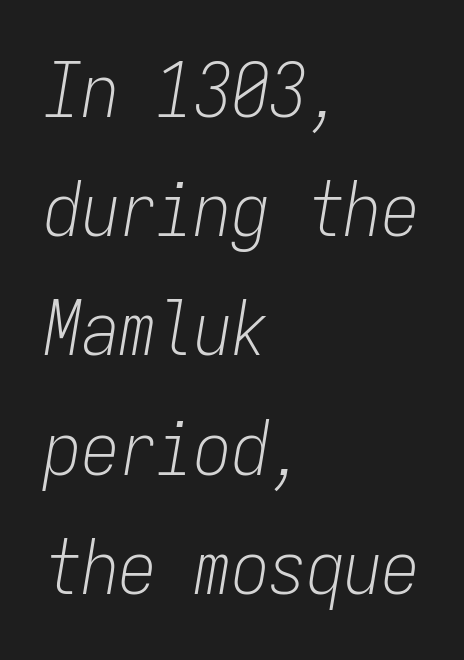
{"italic": "yes", "lean": "right", "slant_degrees": 9, "bold": "no", "weight": "light", "width": "condensed", "stroke_contrast": "low", "x_height": "medium", "monospaced": "yes", "underline": "no", "align": "left", "line_spacing": "normal", "line_spacing_ratio": 1.59, "letter_spacing": "normal", "letter_spacing_em": 0.0, "glyph_px": 75}
